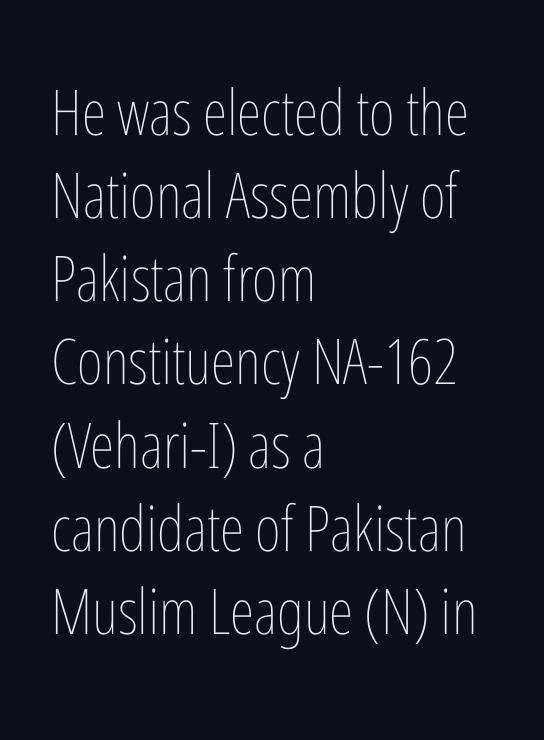
Q: Is the text bold? A: No.
Q: Is the text italic (slanted)? A: No, it is upright.
Q: Is the text underlined? A: No.
Q: How is the paragraph aligned? A: Left-aligned.
Q: Is the spacing between letters normal or unusually wide? A: Normal.
Q: Is the spacing between lines tight, normal or loose? A: Normal.
Q: Width (condensed, normal, or wide)? A: Condensed.
Q: Stroke contrast? A: Low.
Q: x-height? A: Medium.
Q: Monospaced? A: No.
